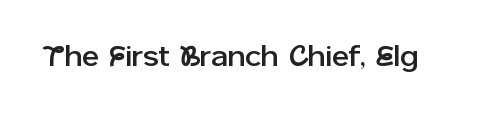
{"serif": "no", "italic": "no", "width": "normal", "stroke_contrast": "low", "x_height": "medium", "monospaced": "no", "underline": "no", "letter_spacing": "normal", "letter_spacing_em": 0.0, "glyph_px": 29}
